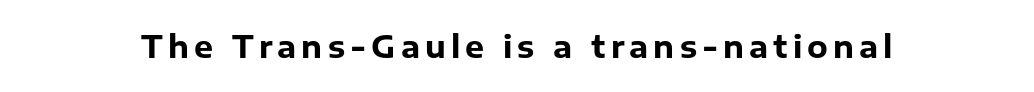
Q: Is the text bold? A: Yes.
Q: Is the text italic (slanted)? A: No, it is upright.
Q: Is the typeface a serif or a sans-serif typeface? A: Sans-serif.
Q: Is the text underlined? A: No.
Q: Width (condensed, normal, or wide)? A: Normal.
Q: Stroke contrast? A: Low.
Q: x-height? A: Medium.
Q: Monospaced? A: No.
